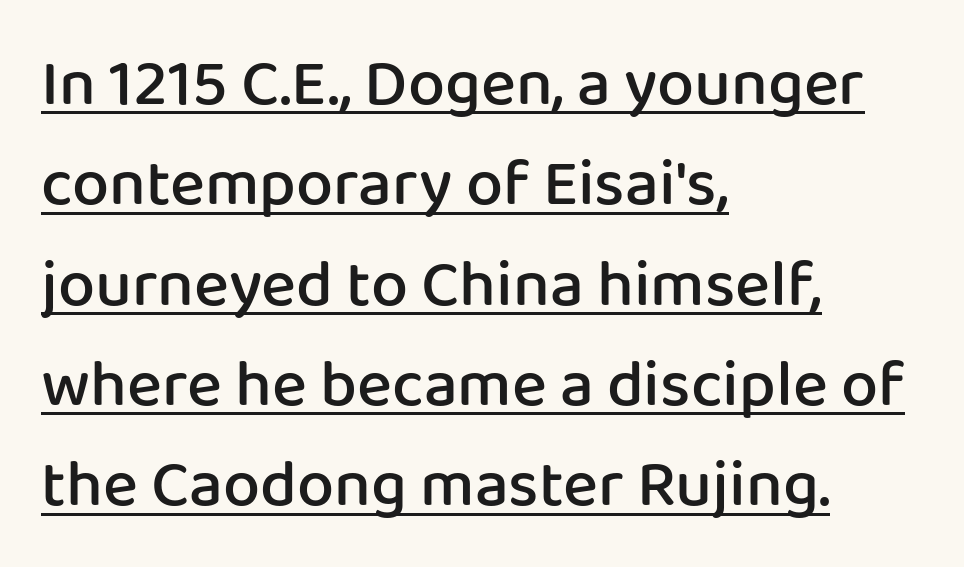
The image shows 66 px semibold sans-serif type, upright; set left-aligned, normal line spacing (1.52x), normal letter spacing, underlined; low stroke contrast and a medium x-height.
